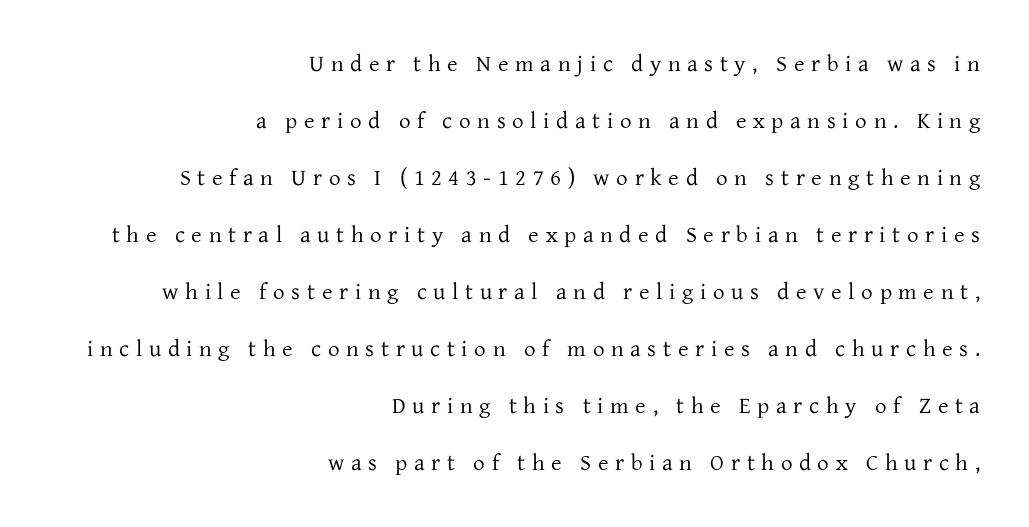
{"italic": "no", "bold": "no", "underline": "no", "align": "right", "line_spacing": "loose", "line_spacing_ratio": 2.48, "letter_spacing": "wide", "letter_spacing_em": 0.29, "glyph_px": 23}
